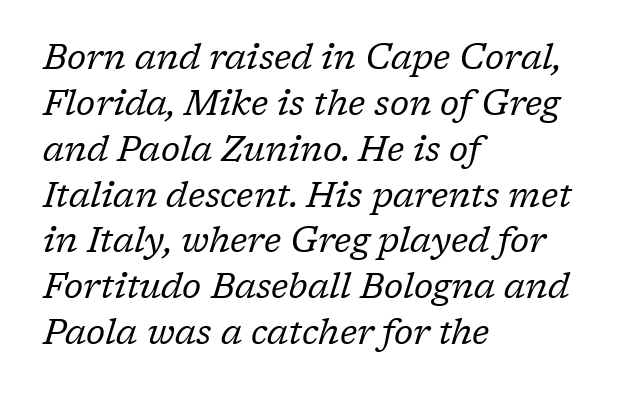
The image shows 35 px regular-weight serif type, italic (leaning right); set left-aligned, normal line spacing (1.31x), normal letter spacing, not underlined; low stroke contrast and a medium x-height.
